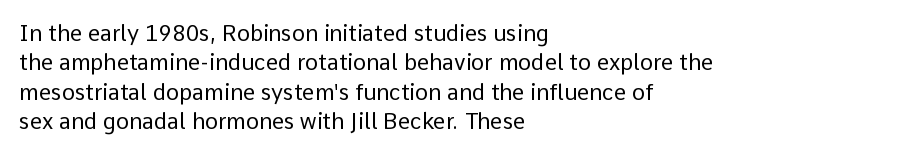
Q: Is the text bold? A: No.
Q: Is the text italic (slanted)? A: No, it is upright.
Q: Is the text underlined? A: No.
Q: How is the paragraph aligned? A: Left-aligned.
Q: Is the spacing between letters normal or unusually wide? A: Normal.
Q: Is the spacing between lines tight, normal or loose? A: Normal.
